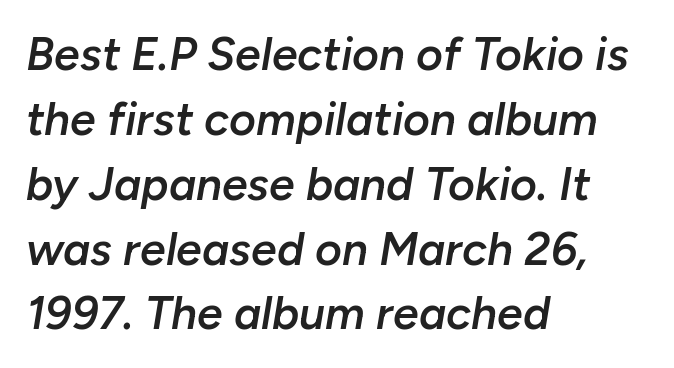
{"italic": "yes", "lean": "right", "slant_degrees": 10, "bold": "semi", "weight": "semibold", "width": "normal", "stroke_contrast": "low", "x_height": "medium", "monospaced": "no", "underline": "no", "align": "left", "line_spacing": "normal", "line_spacing_ratio": 1.41, "letter_spacing": "normal", "letter_spacing_em": 0.0, "glyph_px": 46}
